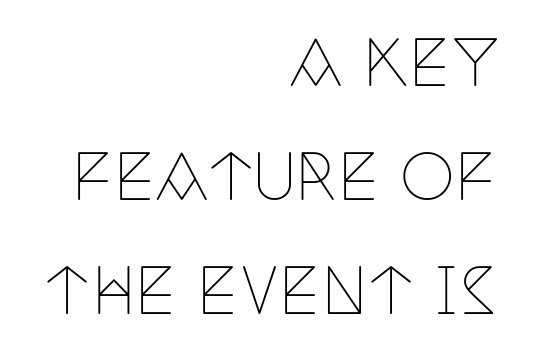
Where is the straight margin? On the right. Every character sits straight up, as roman type does. A clean baseline with only descenders dipping below it. This reads as an unemphasized weight, regular at the heaviest. The rendering uses natural spacing where letterforms have individual widths.
